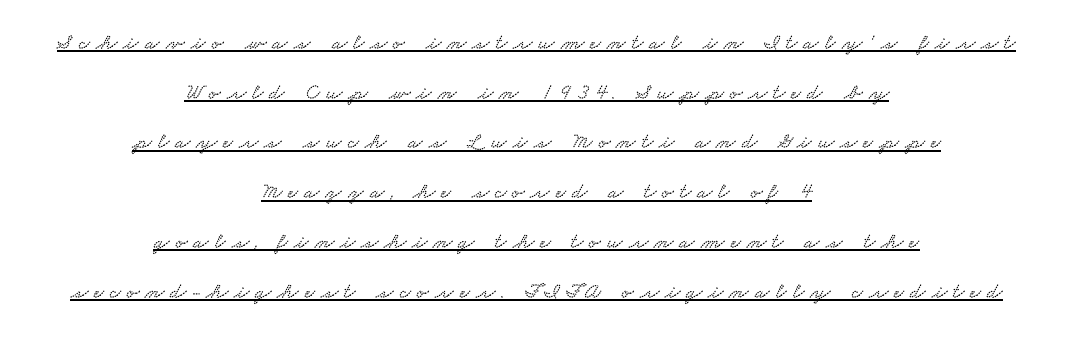
The passage shown has open, widely tracked lettering throughout. How would I describe the line gaps? Wide and relaxed. Neither beginnings nor endings align; midpoints do. Somebody hit Ctrl+U on this one — the words are underlined.
